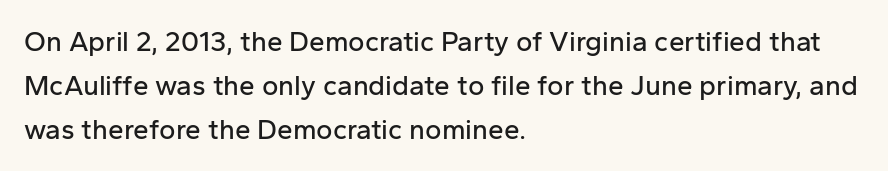
{"serif": "no", "italic": "no", "width": "normal", "stroke_contrast": "low", "x_height": "medium", "monospaced": "no", "underline": "no", "align": "left", "line_spacing": "normal", "line_spacing_ratio": 1.58, "letter_spacing": "normal", "letter_spacing_em": 0.0, "glyph_px": 28}
